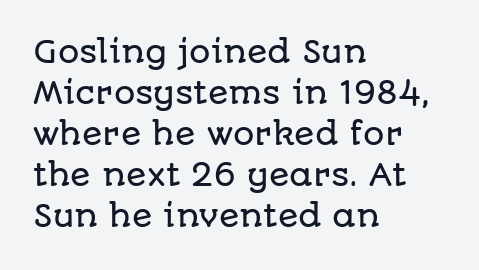
{"serif": "no", "italic": "no", "width": "normal", "stroke_contrast": "low", "x_height": "large", "monospaced": "no", "underline": "no", "align": "left", "line_spacing": "normal", "line_spacing_ratio": 1.37, "letter_spacing": "normal", "letter_spacing_em": 0.0, "glyph_px": 30}
